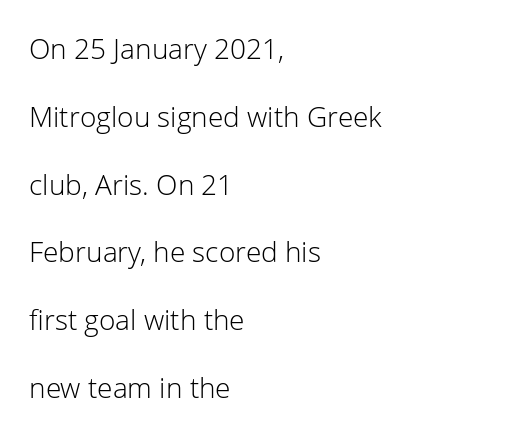
The image shows 28 px light sans-serif type, upright; set left-aligned, loose line spacing (2.42x), normal letter spacing, not underlined; low stroke contrast and a medium x-height.
